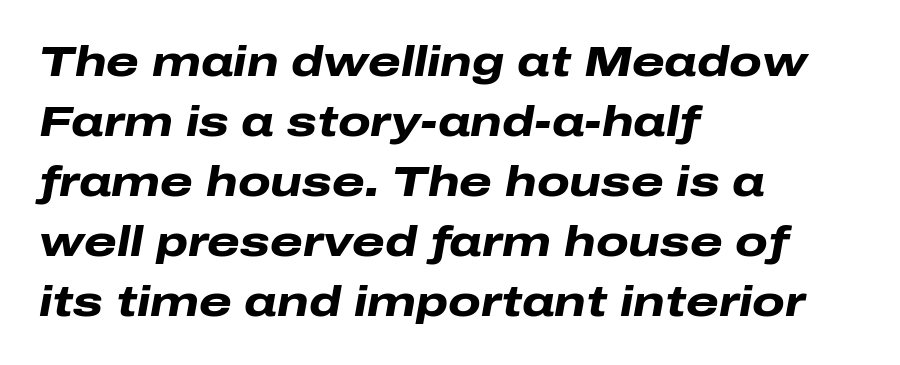
{"italic": "yes", "lean": "right", "slant_degrees": 10, "bold": "yes", "weight": "heavy", "width": "wide", "stroke_contrast": "low", "x_height": "medium", "monospaced": "no", "underline": "no", "align": "left", "line_spacing": "normal", "line_spacing_ratio": 1.43, "letter_spacing": "normal", "letter_spacing_em": 0.0, "glyph_px": 42}
